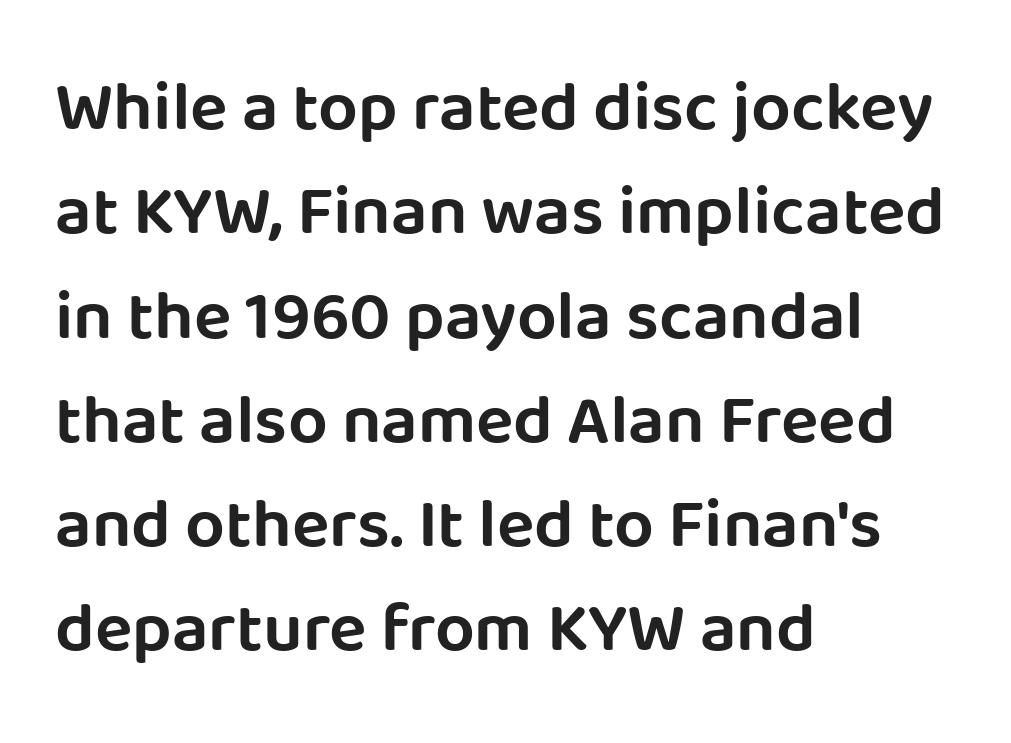
The type is set solid horizontally, with unmodified tracking. Nothing sits at the stroke ends, so this counts as sans-serif. The font's upright variant was chosen for this text. Students, observe: this is what conventionally led text looks like. Spacing verdict: proportional, widths tailored to each character.
